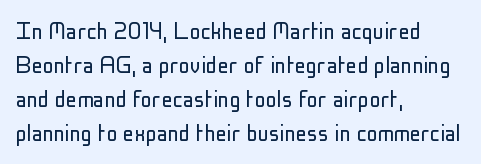
Q: Is the text bold? A: No.
Q: Is the text italic (slanted)? A: No, it is upright.
Q: Is the typeface a serif or a sans-serif typeface? A: Sans-serif.
Q: Is the text underlined? A: No.
Q: How is the paragraph aligned? A: Left-aligned.
Q: Is the spacing between letters normal or unusually wide? A: Normal.
Q: Width (condensed, normal, or wide)? A: Condensed.
Q: Stroke contrast? A: Low.
Q: x-height? A: Medium.
Q: Monospaced? A: No.
